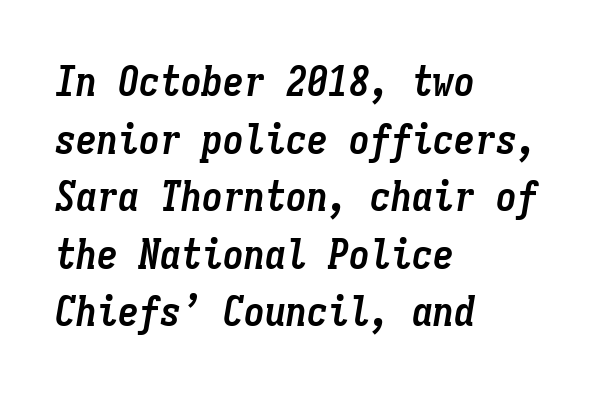
Q: Is the text bold? A: Yes.
Q: Is the text italic (slanted)? A: Yes, it leans right by about 9 degrees.
Q: Is the text underlined? A: No.
Q: How is the paragraph aligned? A: Left-aligned.
Q: Is the spacing between letters normal or unusually wide? A: Normal.
Q: Is the spacing between lines tight, normal or loose? A: Normal.
Q: Width (condensed, normal, or wide)? A: Condensed.
Q: Stroke contrast? A: Low.
Q: x-height? A: Medium.
Q: Monospaced? A: Yes.
